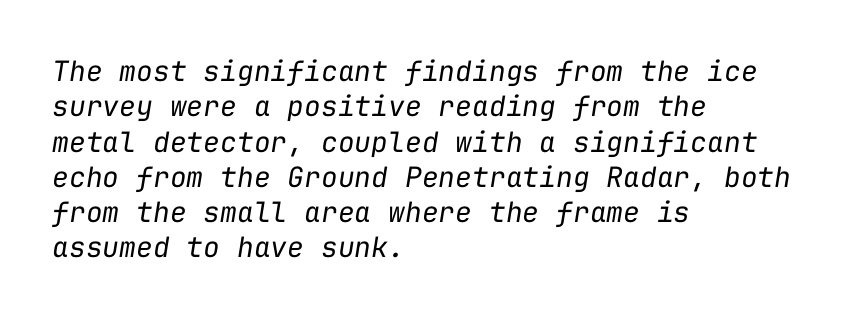
Q: Is the text bold? A: No.
Q: Is the text italic (slanted)? A: Yes, it leans right by about 9 degrees.
Q: Is the text underlined? A: No.
Q: How is the paragraph aligned? A: Left-aligned.
Q: Is the spacing between letters normal or unusually wide? A: Normal.
Q: Is the spacing between lines tight, normal or loose? A: Normal.
Q: Width (condensed, normal, or wide)? A: Normal.
Q: Stroke contrast? A: Low.
Q: x-height? A: Medium.
Q: Monospaced? A: Yes.
